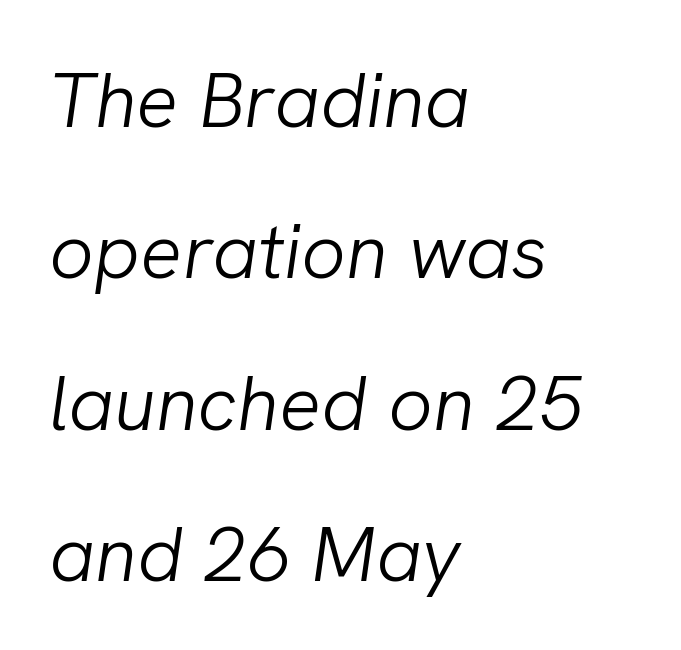
A typesetter would mark this as italic. Letters rest on an invisible, unmarked baseline. Weight class: somewhere from thin through regular. Honestly, the letter spacing is just normal — you wouldn't notice it. The rag falls on the right side of this text block. Do the characters align in a grid? No, the font is proportional.
